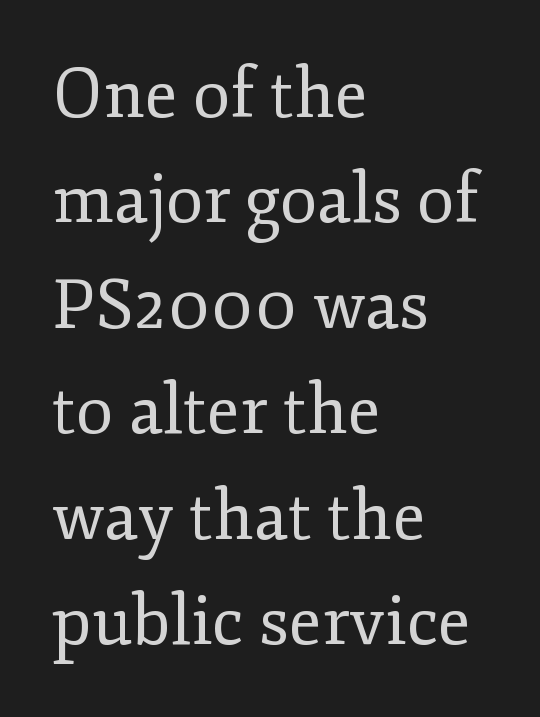
Q: Is the text bold? A: No.
Q: Is the text italic (slanted)? A: No, it is upright.
Q: Is the typeface a serif or a sans-serif typeface? A: Serif.
Q: Is the text underlined? A: No.
Q: How is the paragraph aligned? A: Left-aligned.
Q: Is the spacing between letters normal or unusually wide? A: Normal.
Q: Is the spacing between lines tight, normal or loose? A: Normal.
Q: Width (condensed, normal, or wide)? A: Normal.
Q: Stroke contrast? A: Low.
Q: x-height? A: Small.
Q: Monospaced? A: No.
